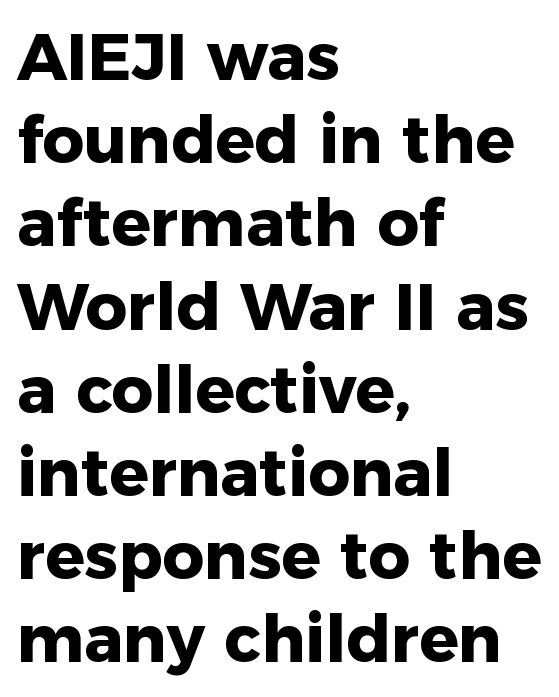
{"serif": "no", "italic": "no", "bold": "yes", "weight": "heavy", "width": "normal", "stroke_contrast": "low", "x_height": "medium", "monospaced": "no", "underline": "no", "align": "left", "line_spacing": "normal", "line_spacing_ratio": 1.28, "letter_spacing": "normal", "letter_spacing_em": 0.0, "glyph_px": 65}
